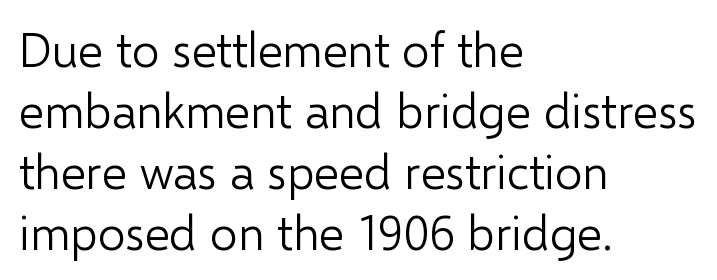
Q: Is the text bold? A: No.
Q: Is the text italic (slanted)? A: No, it is upright.
Q: Is the typeface a serif or a sans-serif typeface? A: Sans-serif.
Q: Is the text underlined? A: No.
Q: How is the paragraph aligned? A: Left-aligned.
Q: Is the spacing between letters normal or unusually wide? A: Normal.
Q: Is the spacing between lines tight, normal or loose? A: Normal.
Q: Width (condensed, normal, or wide)? A: Normal.
Q: Stroke contrast? A: Low.
Q: x-height? A: Medium.
Q: Monospaced? A: No.
